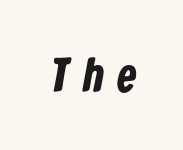
The strip under each line holds only bare page. What stands out about the letter spacing? Its width — letters are far apart. A typesetter would label this face a sans. Each letter keeps its own natural width here, so spacing adapts to shape. Students, this is bold: see how much ink each stroke carries.
